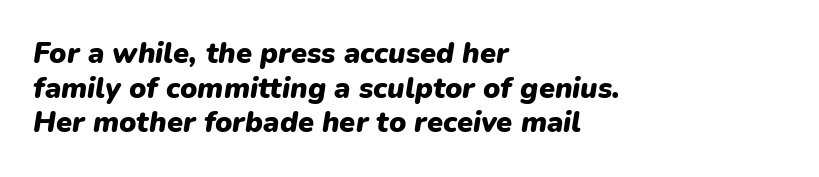
The image shows 29 px heavy type, italic (leaning right); set left-aligned, line spacing 1.19x, normal letter spacing, not underlined; low stroke contrast and a medium x-height.
